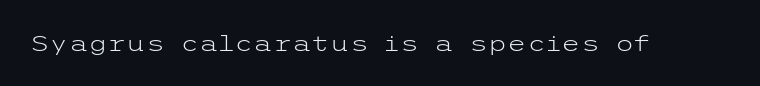
The image shows 22 px text type, upright; set normal letter spacing, not underlined.
